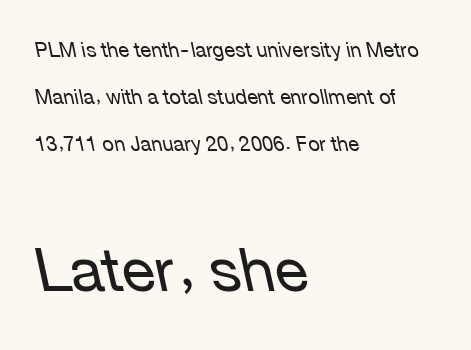
Q: Is the text bold? A: No.
Q: Is the text italic (slanted)? A: Yes, it leans left by about 12 degrees.
Q: Is the text underlined? A: No.
Q: How is the paragraph aligned? A: Left-aligned.
Q: Is the spacing between letters normal or unusually wide? A: Normal.
Q: Is the spacing between lines tight, normal or loose? A: Loose.
Q: Which block of text is set in a larger size, the first (top) or the second (bottom)? A: The second (bottom) one.
Q: Width (condensed, normal, or wide)? A: Normal.
Q: Stroke contrast? A: Low.
Q: x-height? A: Medium.
Q: Monospaced? A: No.
